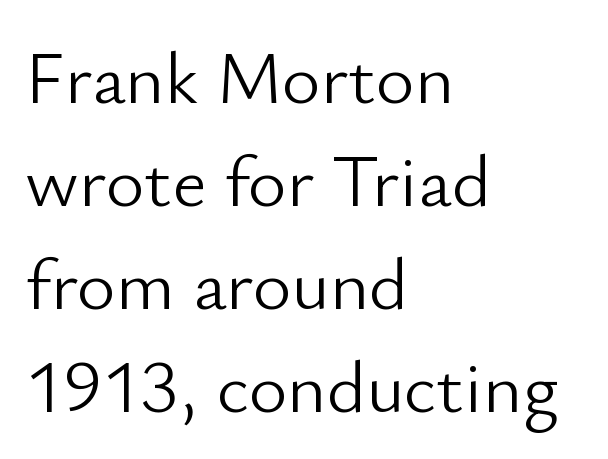
The rag falls on the right side of this text block. Do the characters align in a grid? No, the font is proportional. The letters sit at their default tracking, neither squeezed nor spread. This reads as an unemphasized weight, regular at the heaviest.
